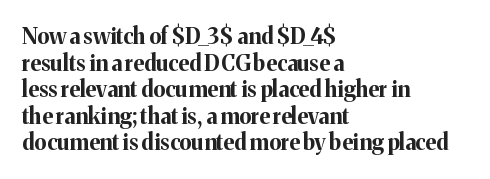
Which margin do the lines hug? The left one — the right edge is uneven. Weight check: bold — yes, fully. Tracking here is standard; glyphs follow each other at the usual distance. Unlike italic type, these characters show no tilt at all. Just letters on the line, the space beneath them empty.
